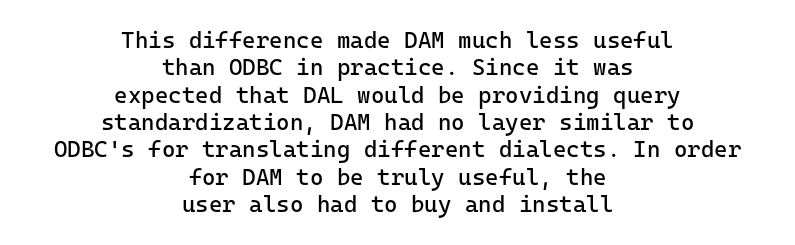
{"italic": "no", "bold": "no", "underline": "no", "align": "center", "line_spacing_ratio": 1.19, "letter_spacing": "normal", "letter_spacing_em": 0.0, "glyph_px": 23}
